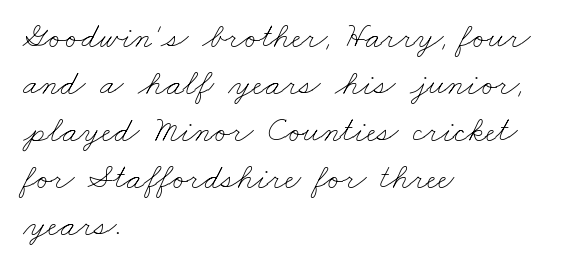
A clean baseline with only descenders dipping below it. The letters sit at their default tracking, neither squeezed nor spread. Vertical stems look standard width or narrower in stroke. In CSS terms this would be text-align: left. The space between consecutive lines is moderate. Do the characters align in a grid? No, the font is proportional.
